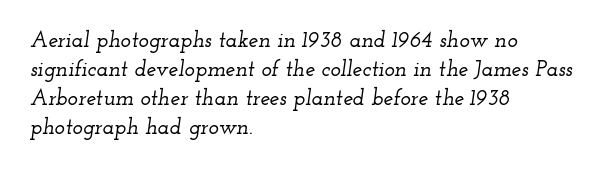
Caption: multi-line text, flush left, ragged right. One glance says typical: line gaps are just what's usual. Anything drawn beneath the words? Only blank space. The type is set solid horizontally, with unmodified tracking. Slanted lettering throughout.
